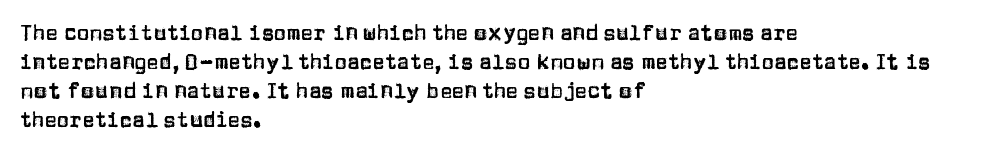
{"italic": "no", "underline": "no", "align": "left", "line_spacing": "normal", "line_spacing_ratio": 1.38, "letter_spacing": "normal", "letter_spacing_em": 0.0, "glyph_px": 21}
